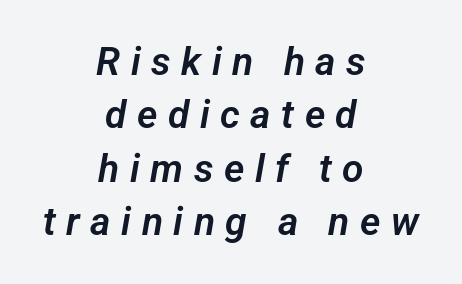
The image shows 39 px sans-serif type; set centered, normal line spacing (1.37x), unusually wide letter spacing (+0.27 em), not underlined; low stroke contrast and a medium x-height.
